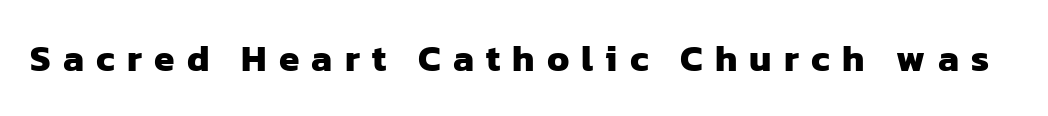
The image shows 37 px heavy sans-serif type; set unusually wide letter spacing (+0.33 em), not underlined; low stroke contrast and a medium x-height.
